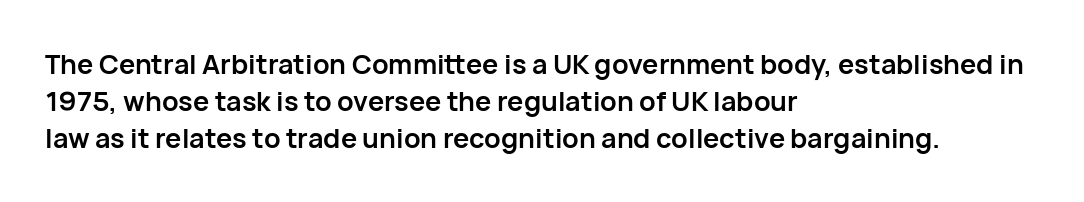
Q: Is the text bold? A: Yes.
Q: Is the text italic (slanted)? A: No, it is upright.
Q: Is the text underlined? A: No.
Q: How is the paragraph aligned? A: Left-aligned.
Q: Is the spacing between letters normal or unusually wide? A: Normal.
Q: Is the spacing between lines tight, normal or loose? A: Normal.
